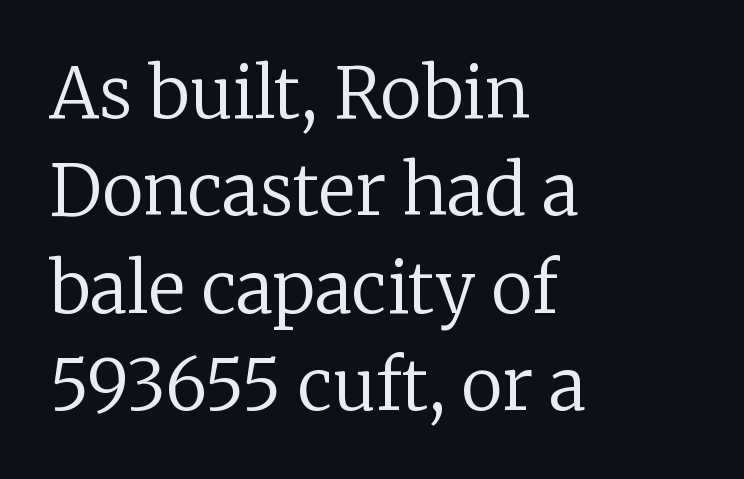
Q: Is the text bold? A: No.
Q: Is the text italic (slanted)? A: No, it is upright.
Q: Is the typeface a serif or a sans-serif typeface? A: Serif.
Q: Is the text underlined? A: No.
Q: How is the paragraph aligned? A: Left-aligned.
Q: Is the spacing between letters normal or unusually wide? A: Normal.
Q: Is the spacing between lines tight, normal or loose? A: Normal.
Q: Width (condensed, normal, or wide)? A: Normal.
Q: Stroke contrast? A: Low.
Q: x-height? A: Medium.
Q: Monospaced? A: No.
